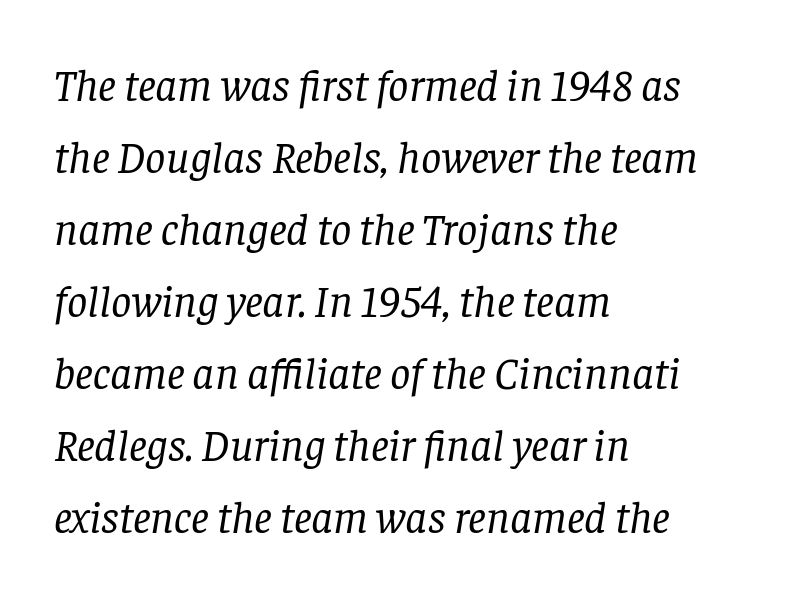
{"serif": "yes", "italic": "yes", "lean": "right", "slant_degrees": 8, "bold": "no", "weight": "regular", "width": "normal", "stroke_contrast": "low", "x_height": "large", "monospaced": "no", "underline": "no", "align": "left", "line_spacing": "normal", "line_spacing_ratio": 1.6, "letter_spacing": "normal", "letter_spacing_em": 0.0, "glyph_px": 45}
